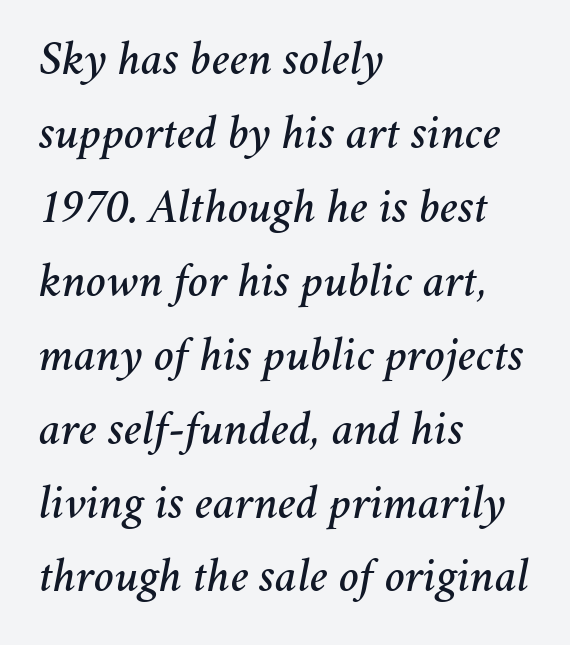
One glance says typical: line gaps are just what's usual. The rendering keeps characters at their native spacing. Honestly, there is no underline to notice here at all. Is the type slanted? Yes — the strokes lean at a clear angle. Do the characters align in a grid? No, the font is proportional. The typesetter chose a ragged-right arrangement here.
